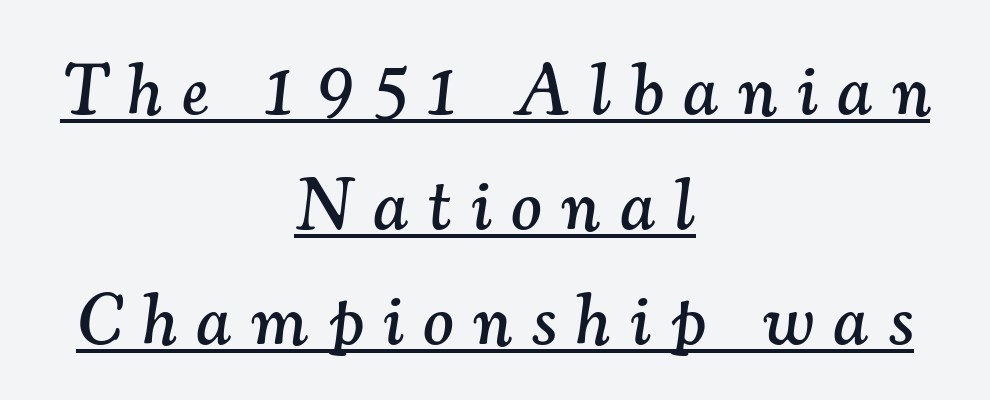
The image shows 72 px serif type, italic (leaning right); set centered, normal line spacing (1.6x), unusually wide letter spacing (+0.28 em), underlined; medium stroke contrast and a small x-height.
